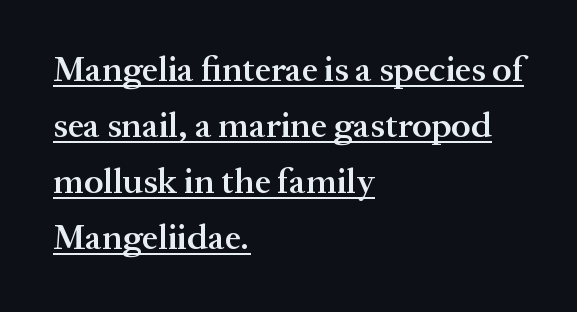
Q: Is the text bold? A: Semi-bold.
Q: Is the text italic (slanted)? A: No, it is upright.
Q: Is the typeface a serif or a sans-serif typeface? A: Serif.
Q: Is the text underlined? A: Yes.
Q: How is the paragraph aligned? A: Left-aligned.
Q: Is the spacing between letters normal or unusually wide? A: Normal.
Q: Is the spacing between lines tight, normal or loose? A: Normal.
Q: Width (condensed, normal, or wide)? A: Normal.
Q: Stroke contrast? A: Medium.
Q: x-height? A: Medium.
Q: Monospaced? A: No.
